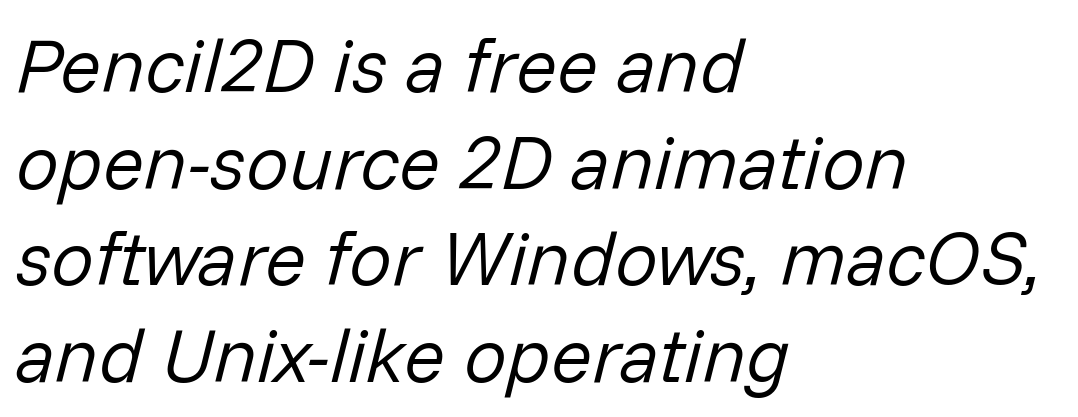
{"italic": "yes", "lean": "right", "slant_degrees": 14, "bold": "no", "weight": "regular", "width": "normal", "stroke_contrast": "low", "x_height": "medium", "monospaced": "no", "underline": "no", "align": "left", "line_spacing": "normal", "line_spacing_ratio": 1.27, "letter_spacing": "normal", "letter_spacing_em": 0.0, "glyph_px": 76}
